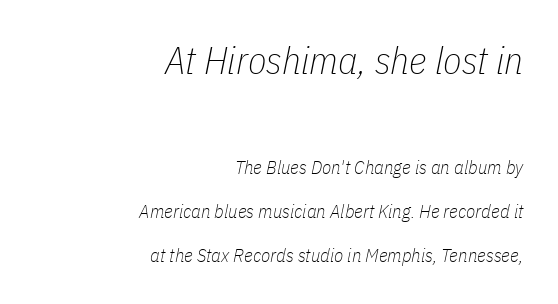
The image shows 38 px thin, condensed type, italic (leaning right); set right-aligned, loose line spacing (2.33x), normal letter spacing, not underlined; the first (top) block is 2.0x larger; low stroke contrast and a medium x-height.
